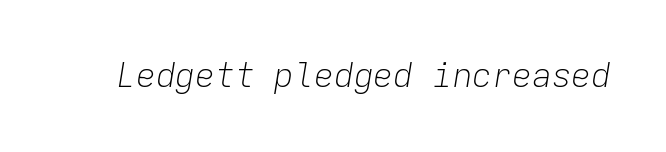
{"italic": "yes", "lean": "right", "slant_degrees": 9, "bold": "no", "weight": "light", "width": "normal", "stroke_contrast": "low", "x_height": "medium", "monospaced": "yes", "underline": "no", "letter_spacing": "normal", "letter_spacing_em": 0.0, "glyph_px": 33}
